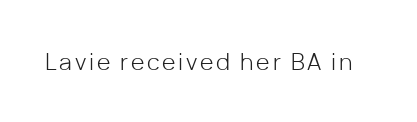
{"italic": "no", "bold": "no", "underline": "no", "glyph_px": 23}
